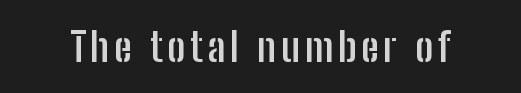
The image shows 40 px semibold, condensed sans-serif type, upright; set not underlined; low stroke contrast and a medium x-height.
